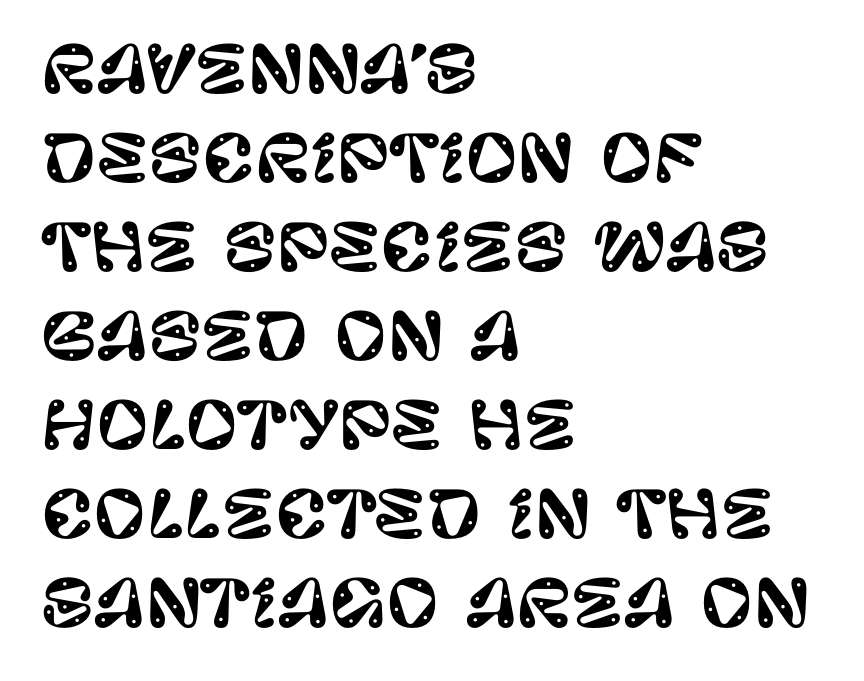
The image shows 64 px sans-serif type; set left-aligned, normal line spacing (1.39x), normal letter spacing, not underlined; low stroke contrast and a large x-height.
